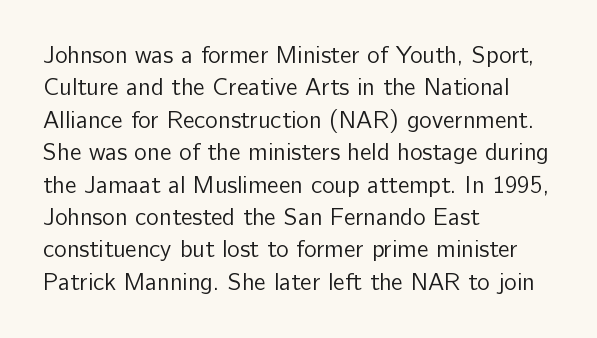
The typesetter chose a ragged-right arrangement here. In terms of letterspacing, this is plain default setting. Descenders hang freely into open space. A typesetter would call this leading conventional body-copy spacing. Stems and bowls with no extra thickness — not bold.
